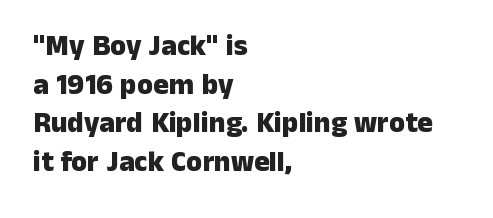
Q: Is the text bold? A: Yes.
Q: Is the text italic (slanted)? A: No, it is upright.
Q: Is the typeface a serif or a sans-serif typeface? A: Sans-serif.
Q: Is the text underlined? A: No.
Q: How is the paragraph aligned? A: Left-aligned.
Q: Is the spacing between letters normal or unusually wide? A: Normal.
Q: Is the spacing between lines tight, normal or loose? A: Normal.
Q: Width (condensed, normal, or wide)? A: Normal.
Q: Stroke contrast? A: Low.
Q: x-height? A: Medium.
Q: Monospaced? A: No.
